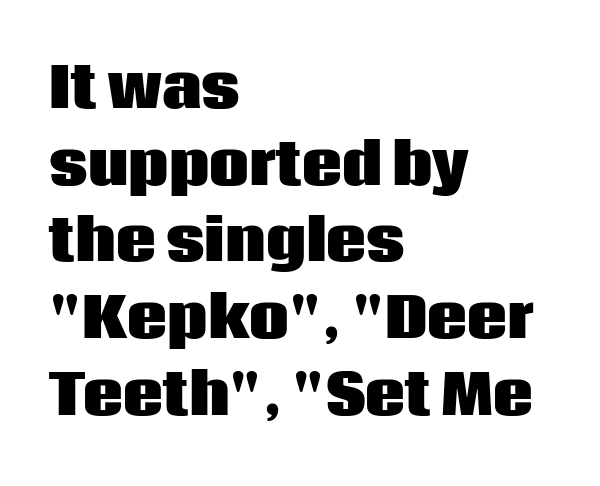
Q: Is the text bold? A: Yes.
Q: Is the text italic (slanted)? A: No, it is upright.
Q: Is the typeface a serif or a sans-serif typeface? A: Sans-serif.
Q: Is the text underlined? A: No.
Q: How is the paragraph aligned? A: Left-aligned.
Q: Is the spacing between letters normal or unusually wide? A: Normal.
Q: Is the spacing between lines tight, normal or loose? A: Normal.
Q: Width (condensed, normal, or wide)? A: Normal.
Q: Stroke contrast? A: Low.
Q: x-height? A: Large.
Q: Monospaced? A: No.
